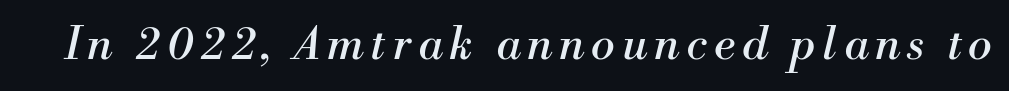
{"serif": "yes", "italic": "yes", "lean": "right", "slant_degrees": 13, "bold": "no", "weight": "regular", "width": "normal", "stroke_contrast": "medium", "x_height": "small", "monospaced": "no", "underline": "no", "glyph_px": 45}
